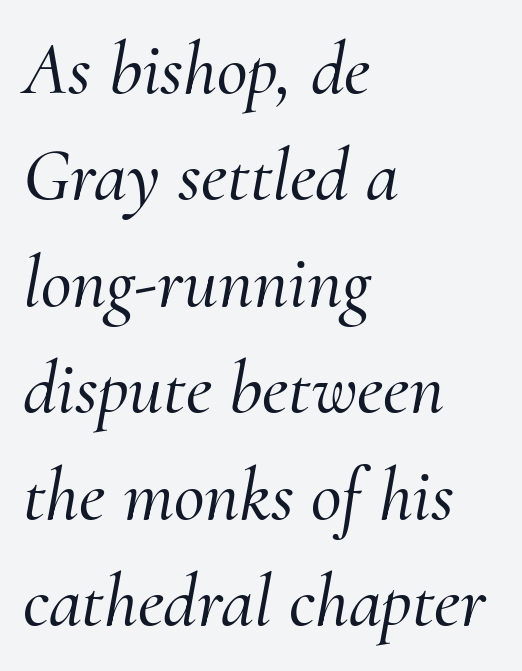
Q: Is the text italic (slanted)? A: Yes, it leans right by about 10 degrees.
Q: Is the typeface a serif or a sans-serif typeface? A: Serif.
Q: Is the text underlined? A: No.
Q: How is the paragraph aligned? A: Left-aligned.
Q: Is the spacing between letters normal or unusually wide? A: Normal.
Q: Is the spacing between lines tight, normal or loose? A: Normal.
Q: Width (condensed, normal, or wide)? A: Normal.
Q: Stroke contrast? A: Medium.
Q: x-height? A: Small.
Q: Monospaced? A: No.
